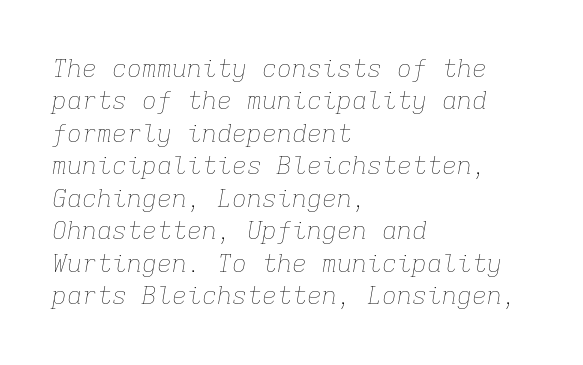
A classic flush-left, rag-right setting is used for this passage. What stands out about the letter spacing? Nothing — it is the standard amount. The specimen reads as italic at a glance. The gap between lines stays unmarked. Leading matches the norm, producing a regular column. Weight: regular or lighter.
